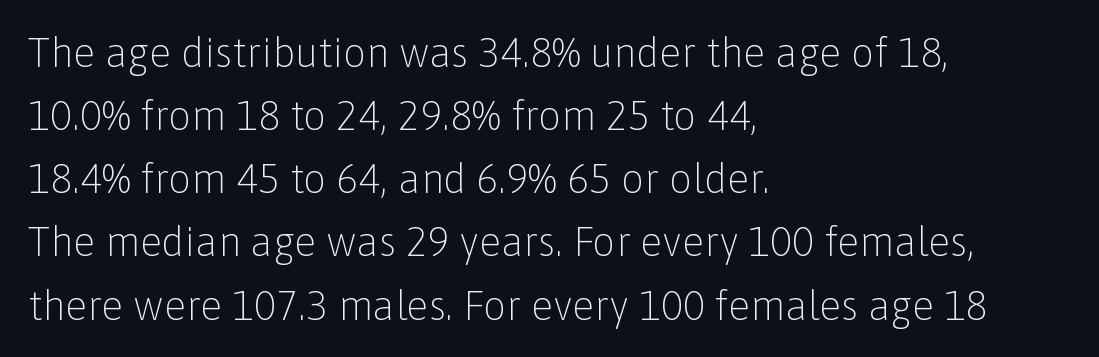
The image shows 41 px light sans-serif type, upright; set left-aligned, normal line spacing (1.54x), normal letter spacing, not underlined; low stroke contrast and a medium x-height.
